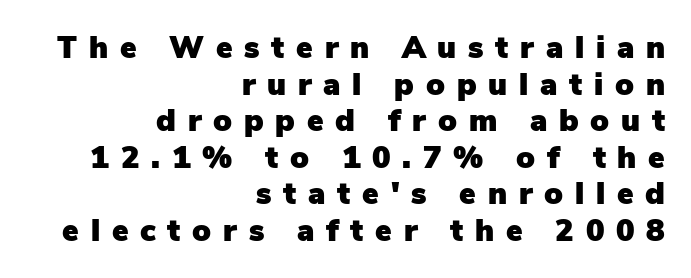
Q: Is the text italic (slanted)? A: No, it is upright.
Q: Is the typeface a serif or a sans-serif typeface? A: Sans-serif.
Q: Is the text underlined? A: No.
Q: How is the paragraph aligned? A: Right-aligned.
Q: Is the spacing between letters normal or unusually wide? A: Unusually wide.
Q: Width (condensed, normal, or wide)? A: Normal.
Q: Stroke contrast? A: Low.
Q: x-height? A: Medium.
Q: Monospaced? A: No.
